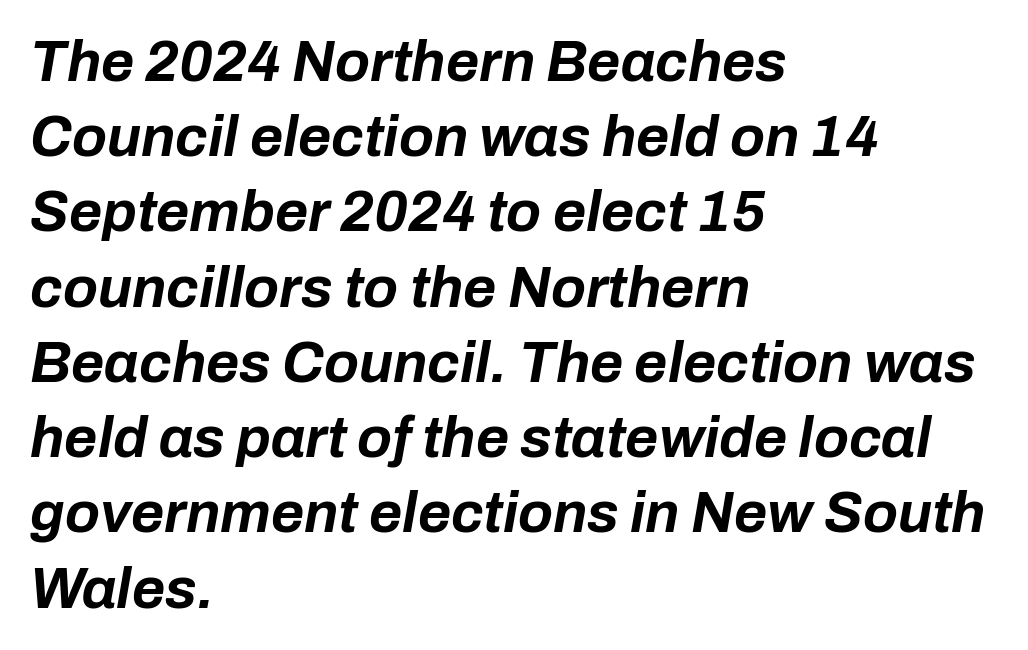
How are the letters spaced? Ordinarily, with no added tracking. The designer left line spacing at the default. Notice how the passage keeps a crisp vertical edge on the left only. Posture: slanted.
